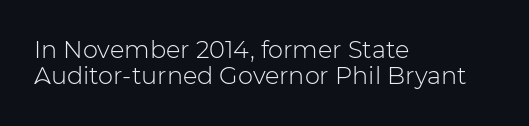
Q: Is the text bold? A: No.
Q: Is the text italic (slanted)? A: No, it is upright.
Q: Is the text underlined? A: No.
Q: How is the paragraph aligned? A: Left-aligned.
Q: Is the spacing between letters normal or unusually wide? A: Normal.
Q: Is the spacing between lines tight, normal or loose? A: Tight.
